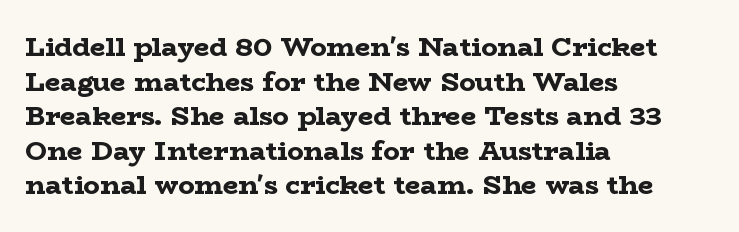
{"italic": "no", "bold": "yes", "underline": "no", "align": "left", "line_spacing": "normal", "line_spacing_ratio": 1.28, "letter_spacing": "normal", "letter_spacing_em": 0.0, "glyph_px": 27}
